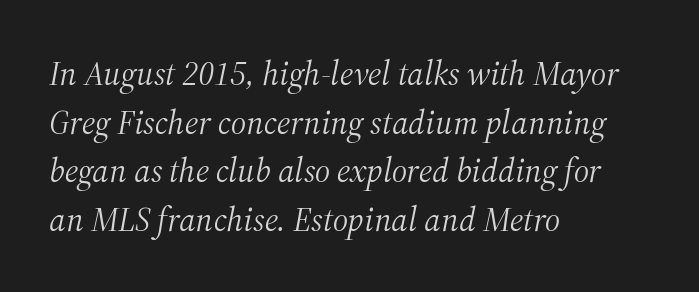
The line texture is even and compact thanks to regular tracking. Line beginnings align vertically; line endings do not. Is there much room between lines? A standard amount, neither cramped nor airy. The characters display serif detailing at their extremities. Nobody drew a line under any word here.
